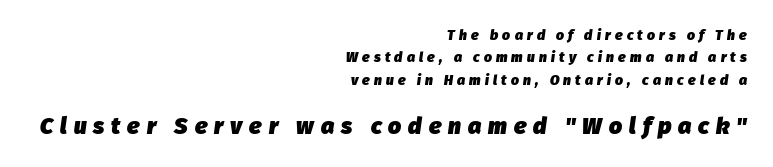
The font's italic variant was chosen for this text. The foot of each line stays bare and open. Emphasis by weight is at full strength: bold. The compositor pushed each line to the right boundary. Loose tracking; the words dissolve into strings of separated letters.
